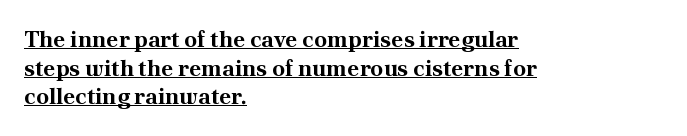
The rendered words wear a rule along their underside. The sample has been set heavy, in full bold. Unlike italic type, these characters show no tilt at all. The rendering keeps characters at their native spacing.
